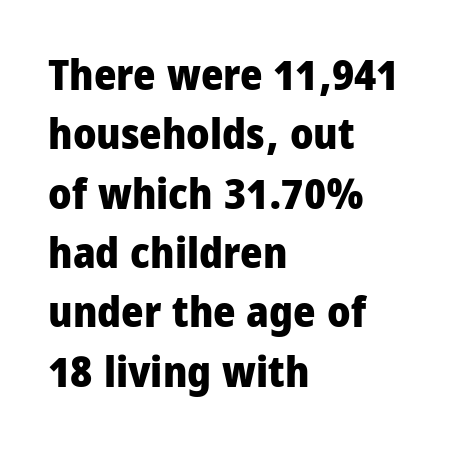
Q: Is the text bold? A: Yes.
Q: Is the text italic (slanted)? A: No, it is upright.
Q: Is the typeface a serif or a sans-serif typeface? A: Sans-serif.
Q: Is the text underlined? A: No.
Q: How is the paragraph aligned? A: Left-aligned.
Q: Is the spacing between letters normal or unusually wide? A: Normal.
Q: Is the spacing between lines tight, normal or loose? A: Normal.
Q: Width (condensed, normal, or wide)? A: Condensed.
Q: Stroke contrast? A: Low.
Q: x-height? A: Large.
Q: Monospaced? A: No.
